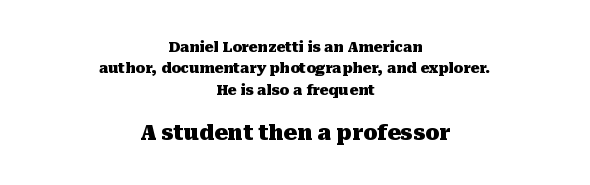
{"italic": "no", "bold": "yes", "underline": "no", "align": "center", "line_spacing": "normal", "line_spacing_ratio": 1.52, "letter_spacing": "normal", "letter_spacing_em": 0.0, "larger_block": "second", "size_ratio": 1.5, "glyph_px": 21}
